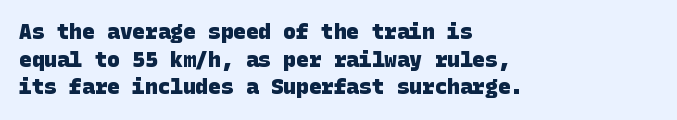
Q: Is the text bold? A: Yes.
Q: Is the text underlined? A: No.
Q: How is the paragraph aligned? A: Left-aligned.
Q: Is the spacing between letters normal or unusually wide? A: Normal.
Q: Is the spacing between lines tight, normal or loose? A: Normal.
